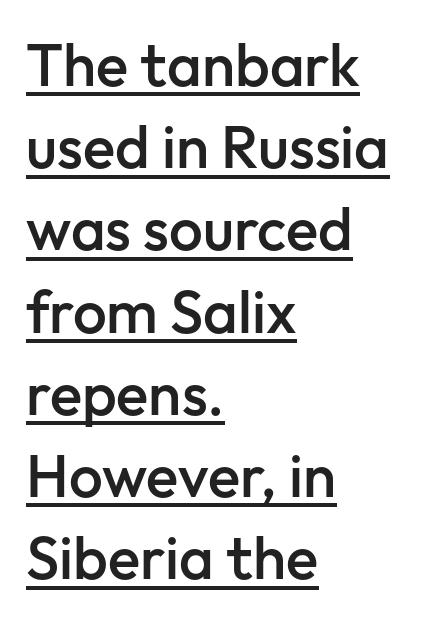
Q: Is the text bold? A: Semi-bold.
Q: Is the text italic (slanted)? A: No, it is upright.
Q: Is the typeface a serif or a sans-serif typeface? A: Sans-serif.
Q: Is the text underlined? A: Yes.
Q: How is the paragraph aligned? A: Left-aligned.
Q: Is the spacing between letters normal or unusually wide? A: Normal.
Q: Is the spacing between lines tight, normal or loose? A: Normal.
Q: Width (condensed, normal, or wide)? A: Normal.
Q: Stroke contrast? A: Low.
Q: x-height? A: Medium.
Q: Monospaced? A: No.
